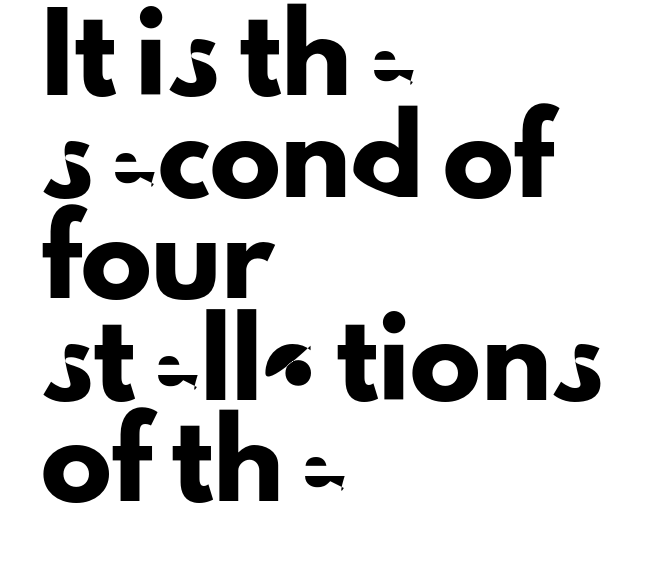
The image shows 71 px sans-serif type, upright; set left-aligned, normal line spacing (1.43x), normal letter spacing, not underlined; low stroke contrast and a small x-height.
